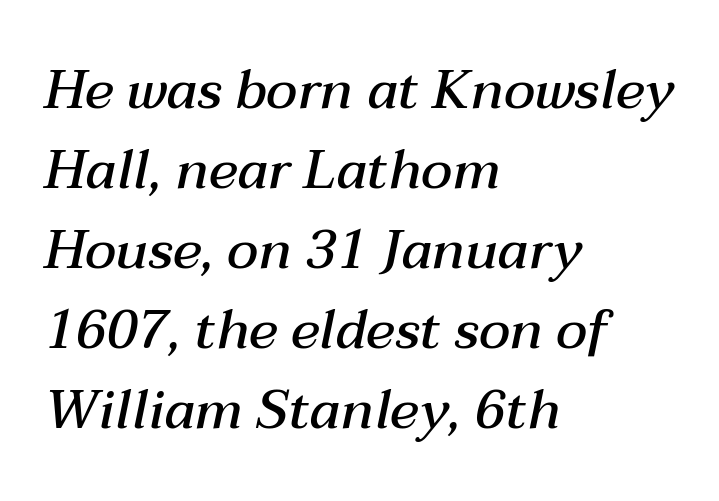
Q: Is the text bold? A: Semi-bold.
Q: Is the text italic (slanted)? A: Yes, it leans right by about 12 degrees.
Q: Is the text underlined? A: No.
Q: How is the paragraph aligned? A: Left-aligned.
Q: Is the spacing between letters normal or unusually wide? A: Normal.
Q: Is the spacing between lines tight, normal or loose? A: Normal.
Q: Width (condensed, normal, or wide)? A: Normal.
Q: Stroke contrast? A: Medium.
Q: x-height? A: Medium.
Q: Monospaced? A: No.
